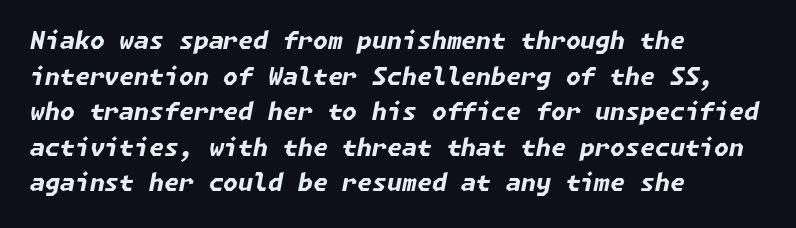
Q: Is the text bold? A: Yes.
Q: Is the text italic (slanted)? A: Yes, it leans right by about 11 degrees.
Q: Is the text underlined? A: No.
Q: How is the paragraph aligned? A: Left-aligned.
Q: Is the spacing between letters normal or unusually wide? A: Normal.
Q: Is the spacing between lines tight, normal or loose? A: Normal.
